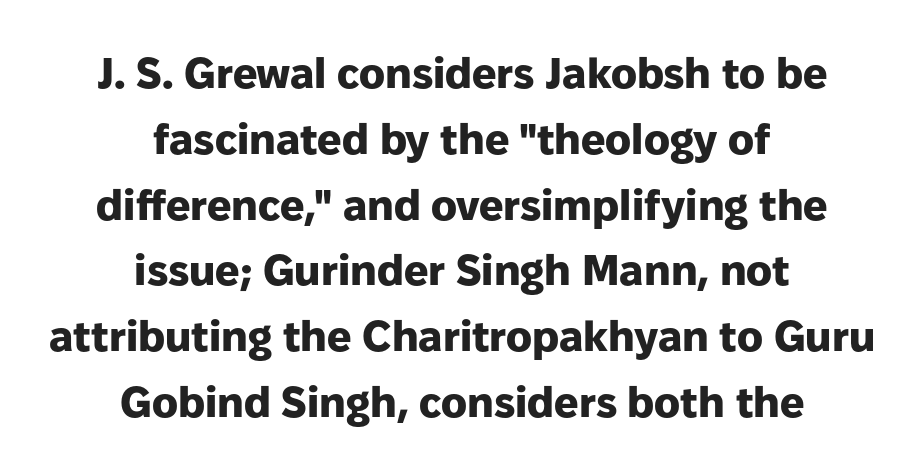
{"serif": "no", "italic": "no", "bold": "yes", "weight": "heavy", "width": "normal", "stroke_contrast": "low", "x_height": "medium", "monospaced": "no", "underline": "no", "align": "center", "line_spacing": "normal", "line_spacing_ratio": 1.53, "letter_spacing": "normal", "letter_spacing_em": 0.0, "glyph_px": 43}
